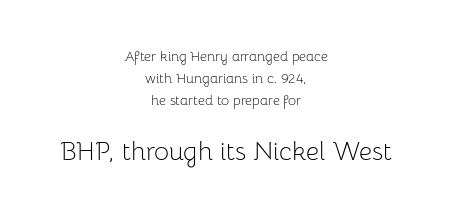
The image shows 26 px text type, upright; set centered, normal line spacing (1.58x), normal letter spacing, not underlined; the second (bottom) block is 1.86x larger.
